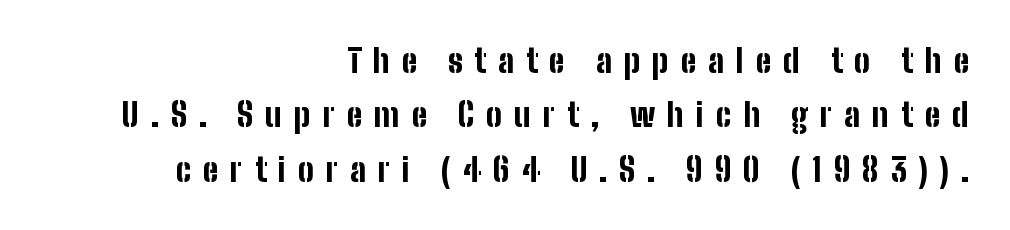
Check where the strokes stop: nothing finishes them off — pure sans. Summary of weight: heavy, a full bold. Inter-character spacing is expanded well beyond the font's built-in metrics. Is the block centered? No — it sits flush against the right margin. Unmarked baselines from the first word to the last. Designer's note — italics off, roman on.
